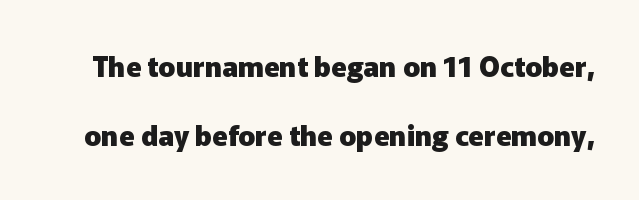
This rendering employs a face without finishing strokes, i.e., a sans-serif. This rendering features lettering with no underline. Emphasis by weight is at full strength: bold. Looks like regular typesetting: each glyph gets only the width it needs.
